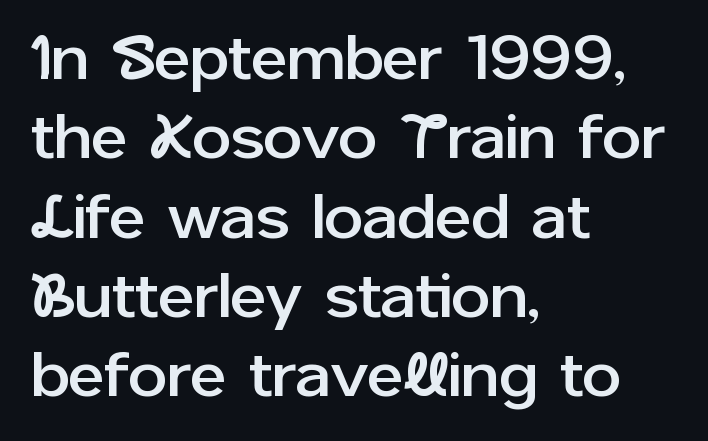
Regular leading. The space beneath each line is pristine and unruled. Style check: upright. Observe the ordinary spacing: letters are neighbours, not strangers. Visually the block forms a straight wall on the left and a jagged coastline on the right.
